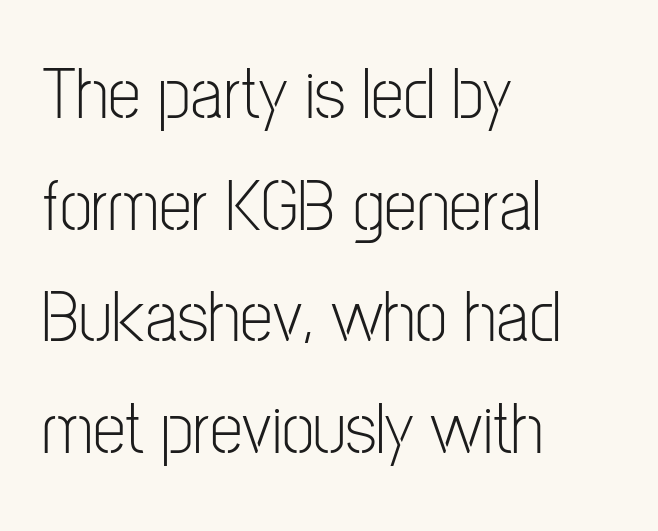
Q: Is the text bold? A: No.
Q: Is the text italic (slanted)? A: No, it is upright.
Q: Is the typeface a serif or a sans-serif typeface? A: Sans-serif.
Q: Is the text underlined? A: No.
Q: How is the paragraph aligned? A: Left-aligned.
Q: Is the spacing between letters normal or unusually wide? A: Normal.
Q: Is the spacing between lines tight, normal or loose? A: Normal.
Q: Width (condensed, normal, or wide)? A: Condensed.
Q: Stroke contrast? A: Low.
Q: x-height? A: Medium.
Q: Monospaced? A: No.
